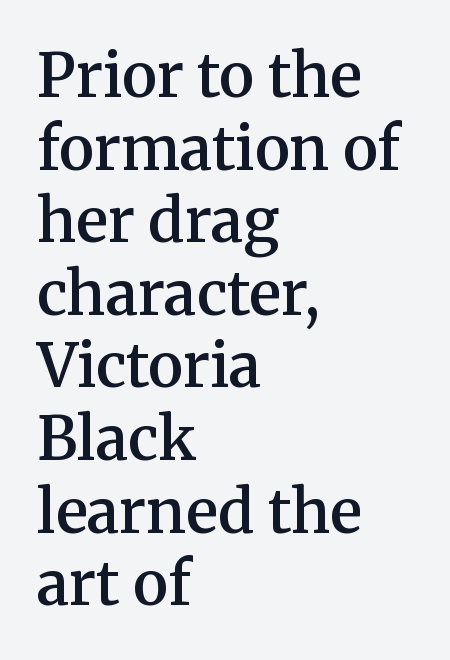
{"serif": "yes", "italic": "no", "bold": "semi", "weight": "semibold", "width": "normal", "stroke_contrast": "medium", "x_height": "medium", "monospaced": "no", "underline": "no", "align": "left", "line_spacing_ratio": 1.21, "letter_spacing": "normal", "letter_spacing_em": 0.0, "glyph_px": 60}
